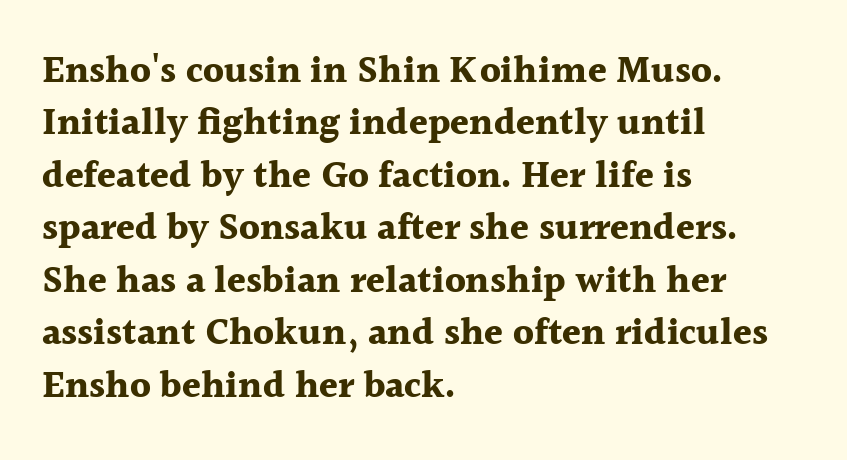
{"serif": "yes", "italic": "no", "bold": "yes", "weight": "bold", "width": "normal", "x_height": "medium", "monospaced": "no", "underline": "no", "align": "left", "line_spacing": "normal", "line_spacing_ratio": 1.38, "letter_spacing": "normal", "letter_spacing_em": 0.0, "glyph_px": 38}
